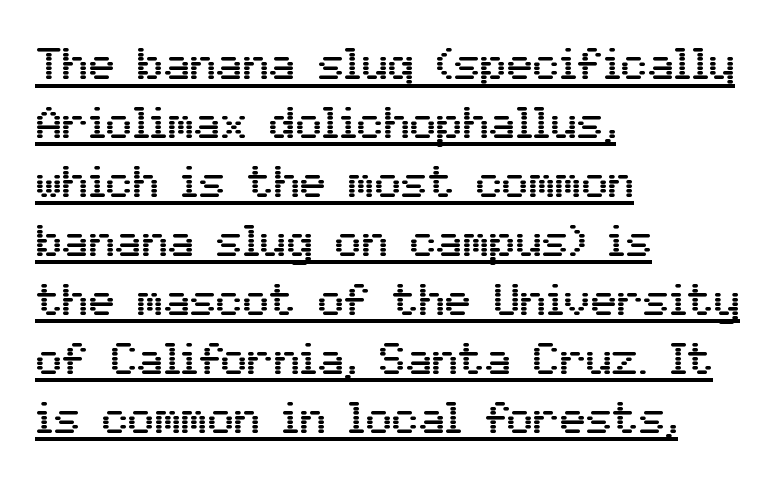
Check where the strokes stop: nothing finishes them off — pure sans. Each letter keeps its own natural width here, so spacing adapts to shape. How are the letters spaced? Ordinarily, with no added tracking. Ordinary non-slanted type is in use. The rendering anchors every line to the left-hand side.
